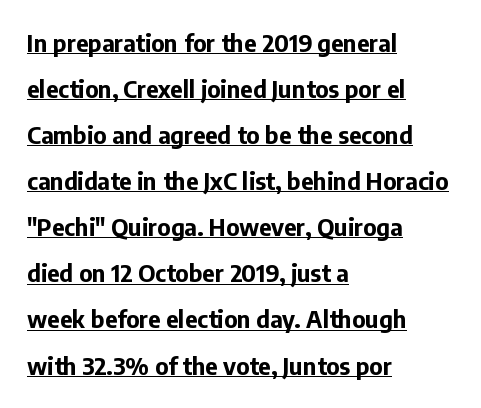
The image shows 24 px bold type, upright; set left-aligned, loose line spacing (1.92x), normal letter spacing, underlined.
